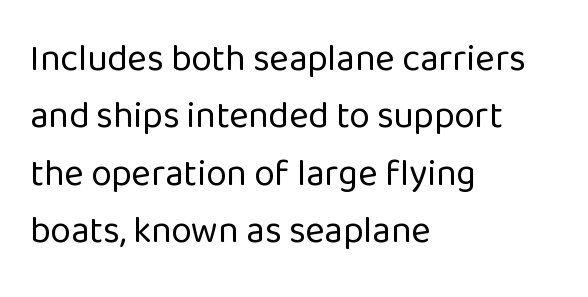
The image shows 37 px regular-weight sans-serif type, upright; set left-aligned, normal line spacing (1.55x), normal letter spacing, not underlined; low stroke contrast and a medium x-height.
